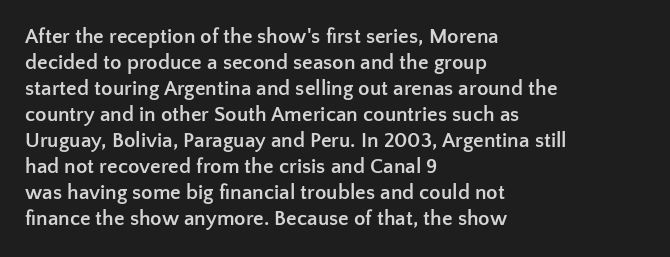
The image shows 21 px bold type, upright; set left-aligned, line spacing 1.24x, normal letter spacing, not underlined.
